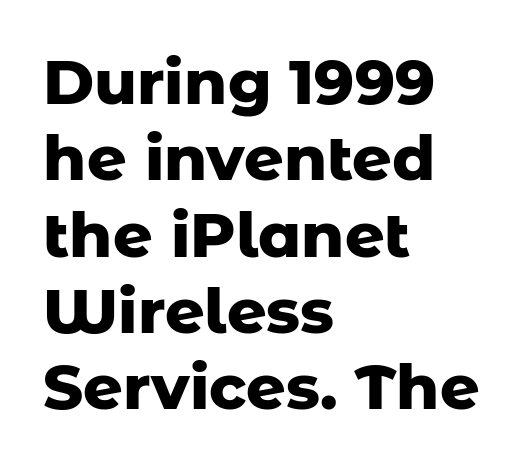
The image shows 62 px heavy sans-serif type, upright; set left-aligned, line spacing 1.23x, normal letter spacing, not underlined; low stroke contrast and a medium x-height.
